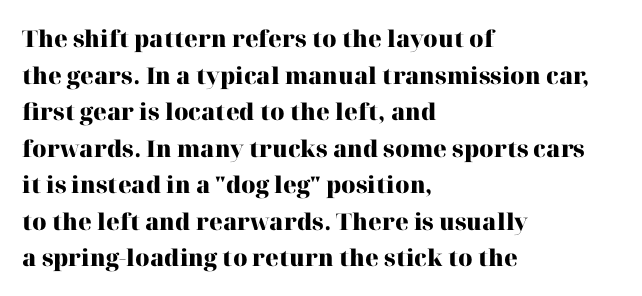
{"italic": "no", "bold": "yes", "underline": "no", "align": "left", "line_spacing": "normal", "line_spacing_ratio": 1.59, "letter_spacing": "normal", "letter_spacing_em": 0.0, "glyph_px": 23}
